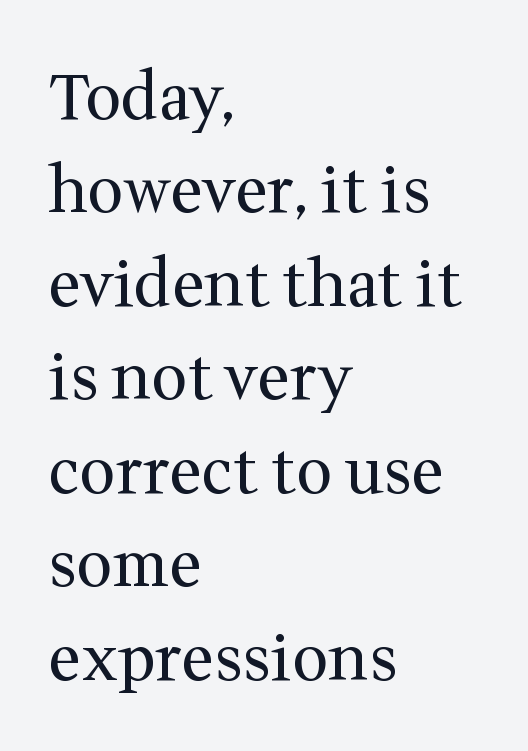
Glyph-to-glyph distance matches everyday printed text. Type without underlining. Letters have the restrained weight of plain body copy at most. The specimen reads as upright at a glance. Each letter's strokes conclude with small projecting serifs.
